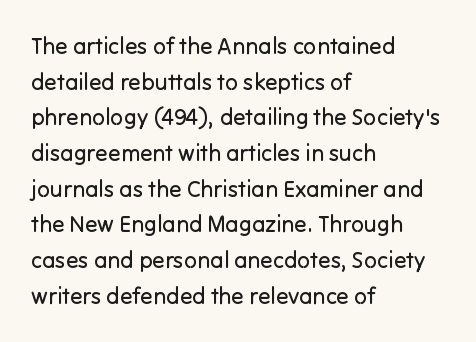
Q: Is the text bold? A: No.
Q: Is the text italic (slanted)? A: No, it is upright.
Q: Is the text underlined? A: No.
Q: How is the paragraph aligned? A: Left-aligned.
Q: Is the spacing between letters normal or unusually wide? A: Normal.
Q: Is the spacing between lines tight, normal or loose? A: Normal.
